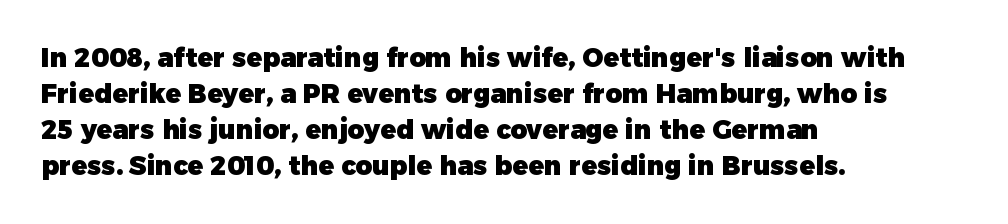
Q: Is the text bold? A: Yes.
Q: Is the text italic (slanted)? A: No, it is upright.
Q: Is the text underlined? A: No.
Q: How is the paragraph aligned? A: Left-aligned.
Q: Is the spacing between letters normal or unusually wide? A: Normal.
Q: Is the spacing between lines tight, normal or loose? A: Normal.
